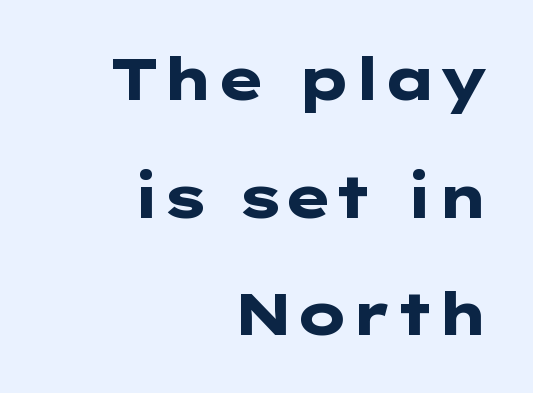
Q: Is the text bold? A: Yes.
Q: Is the text italic (slanted)? A: No, it is upright.
Q: Is the typeface a serif or a sans-serif typeface? A: Sans-serif.
Q: Is the text underlined? A: No.
Q: How is the paragraph aligned? A: Right-aligned.
Q: Is the spacing between letters normal or unusually wide? A: Normal.
Q: Is the spacing between lines tight, normal or loose? A: Loose.
Q: Width (condensed, normal, or wide)? A: Wide.
Q: Stroke contrast? A: Low.
Q: x-height? A: Medium.
